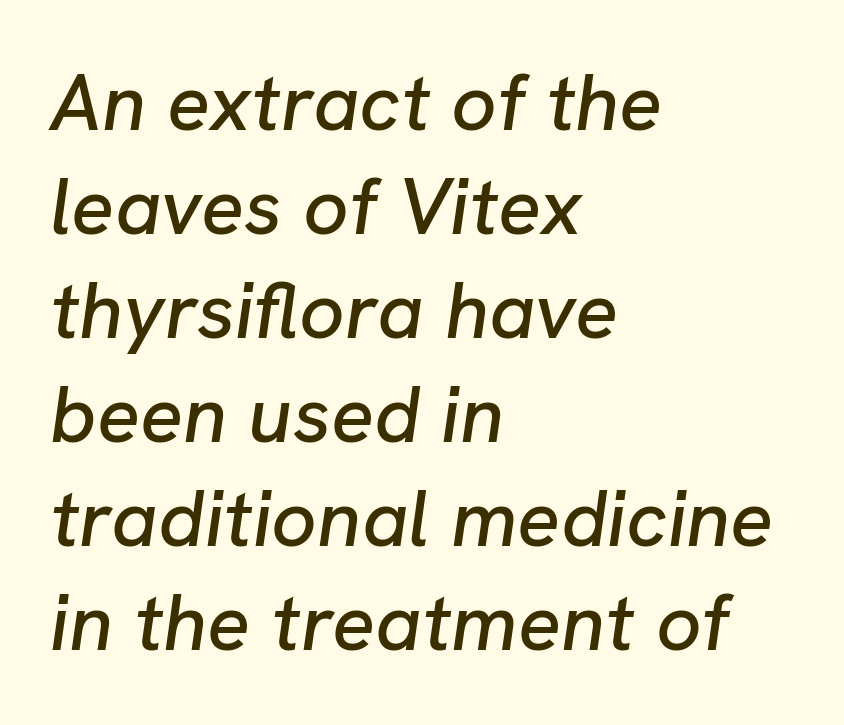
Q: Is the text italic (slanted)? A: Yes, it leans right by about 8 degrees.
Q: Is the text underlined? A: No.
Q: How is the paragraph aligned? A: Left-aligned.
Q: Is the spacing between letters normal or unusually wide? A: Normal.
Q: Is the spacing between lines tight, normal or loose? A: Normal.
Q: Width (condensed, normal, or wide)? A: Normal.
Q: Stroke contrast? A: Low.
Q: x-height? A: Medium.
Q: Monospaced? A: No.
